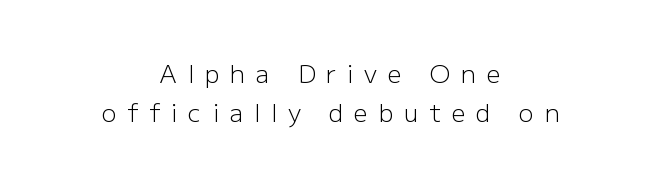
{"italic": "no", "bold": "no", "underline": "no", "align": "center", "line_spacing": "normal", "line_spacing_ratio": 1.58, "letter_spacing": "wide", "letter_spacing_em": 0.42, "glyph_px": 25}
